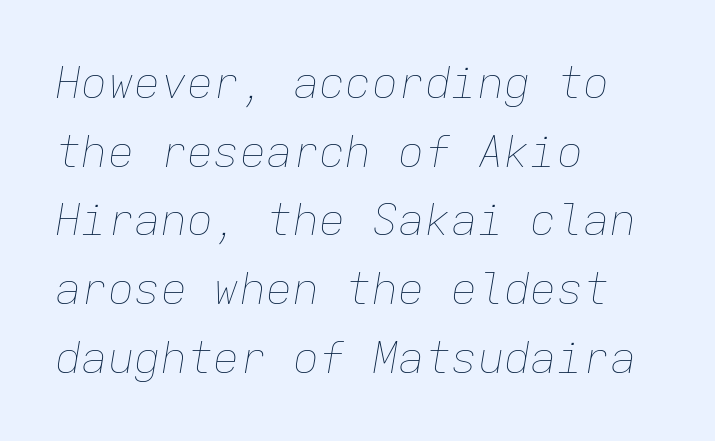
Q: Is the text bold? A: No.
Q: Is the text italic (slanted)? A: Yes, it leans right by about 9 degrees.
Q: Is the text underlined? A: No.
Q: How is the paragraph aligned? A: Left-aligned.
Q: Is the spacing between letters normal or unusually wide? A: Normal.
Q: Is the spacing between lines tight, normal or loose? A: Normal.
Q: Width (condensed, normal, or wide)? A: Normal.
Q: Stroke contrast? A: Low.
Q: x-height? A: Medium.
Q: Monospaced? A: Yes.
